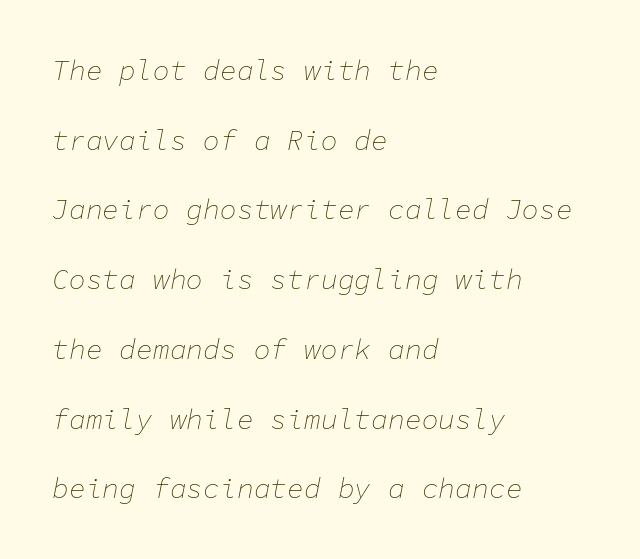
{"italic": "yes", "lean": "right", "slant_degrees": 11, "bold": "no", "weight": "thin", "width": "normal", "stroke_contrast": "low", "x_height": "medium", "monospaced": "yes", "underline": "no", "align": "left", "line_spacing": "loose", "line_spacing_ratio": 2.49, "letter_spacing": "normal", "letter_spacing_em": 0.0, "glyph_px": 28}
